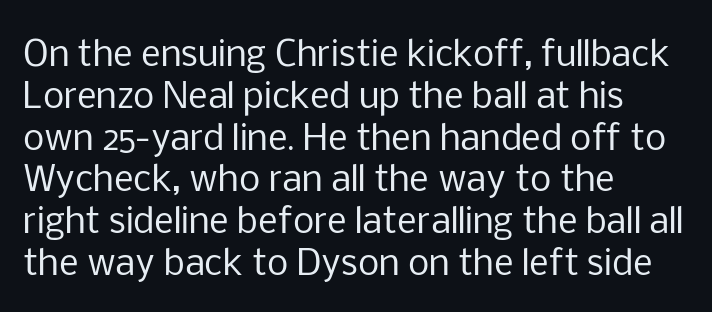
{"serif": "no", "italic": "no", "bold": "no", "weight": "regular", "width": "normal", "stroke_contrast": "low", "x_height": "medium", "monospaced": "no", "underline": "no", "align": "left", "line_spacing_ratio": 1.23, "letter_spacing": "normal", "letter_spacing_em": 0.0, "glyph_px": 34}
